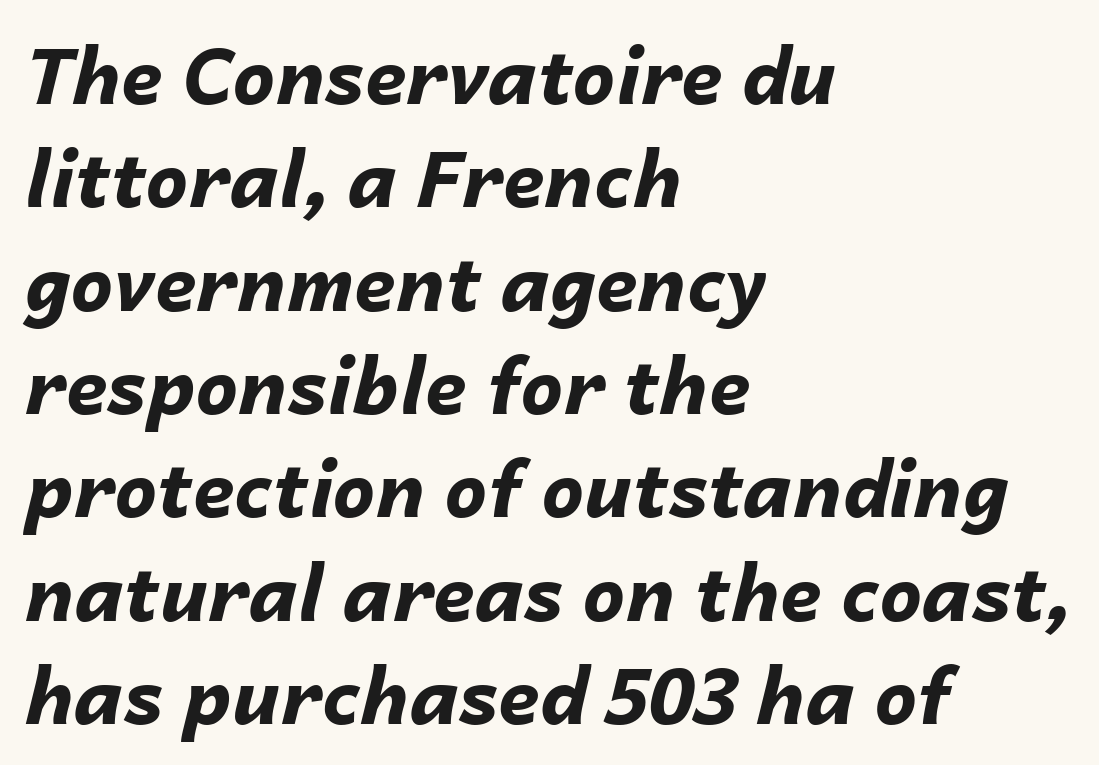
Q: Is the text bold? A: Yes.
Q: Is the text italic (slanted)? A: Yes, it leans right by about 14 degrees.
Q: Is the text underlined? A: No.
Q: How is the paragraph aligned? A: Left-aligned.
Q: Is the spacing between letters normal or unusually wide? A: Normal.
Q: Is the spacing between lines tight, normal or loose? A: Normal.
Q: Width (condensed, normal, or wide)? A: Normal.
Q: Stroke contrast? A: Low.
Q: x-height? A: Medium.
Q: Monospaced? A: No.
